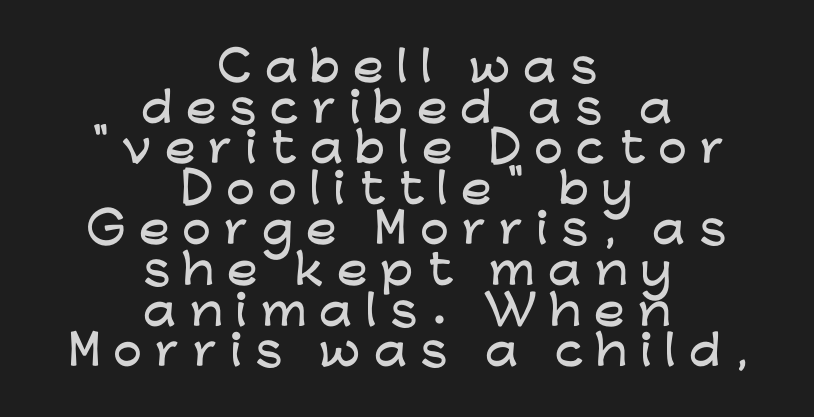
The passage shown has open, widely tracked lettering throughout. Spacing verdict: proportional, widths tailored to each character. The foot of each line stays bare and open. In CSS terms this would be text-align: center. Regarding leading, the lines here are crowded together. What kind of face is this? One without serifs — a sans.
